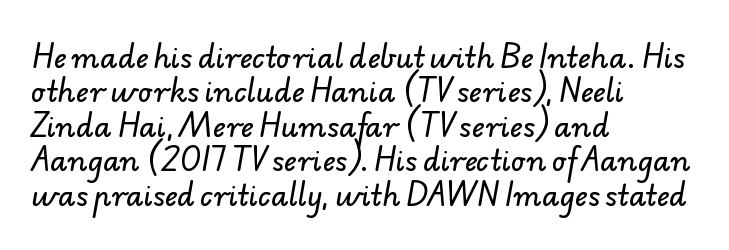
The image shows 28 px sans-serif type; set left-aligned, line spacing 1.23x, normal letter spacing, not underlined; low stroke contrast and a small x-height.
